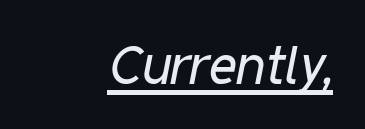
Each line of the rendering has a horizontal stroke beneath the glyphs. Ink coverage per letter is moderate at most. The letterforms sit shoulder to shoulder at normal distance. Every character sits at an angle, as italics do. These lines are rendered in a variable-pitch font.
